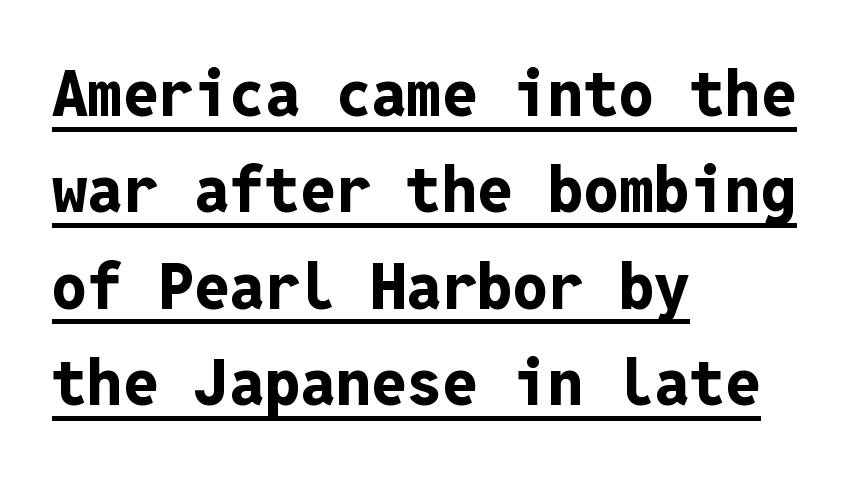
Q: Is the text bold? A: Yes.
Q: Is the text italic (slanted)? A: No, it is upright.
Q: Is the typeface a serif or a sans-serif typeface? A: Sans-serif.
Q: Is the text underlined? A: Yes.
Q: How is the paragraph aligned? A: Left-aligned.
Q: Is the spacing between letters normal or unusually wide? A: Normal.
Q: Is the spacing between lines tight, normal or loose? A: Normal.
Q: Width (condensed, normal, or wide)? A: Normal.
Q: Stroke contrast? A: Low.
Q: x-height? A: Medium.
Q: Monospaced? A: Yes.
